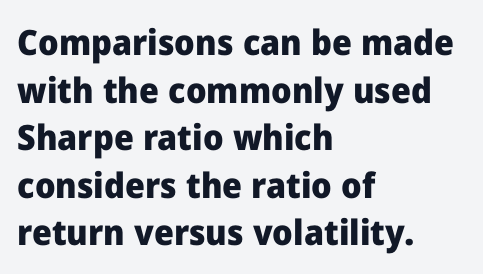
Caption: standard tracking, unaltered. Do the letters lean? They stand straight. Each new line begins a customary step beneath the previous one. The text block is weighted toward the left margin, trailing off unevenly rightward.
